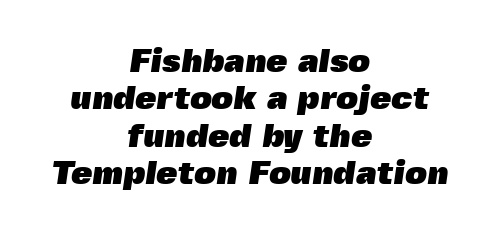
The image shows 34 px heavy sans-serif type; set centered, tight line spacing (1.1x), normal letter spacing, not underlined; a medium x-height.
